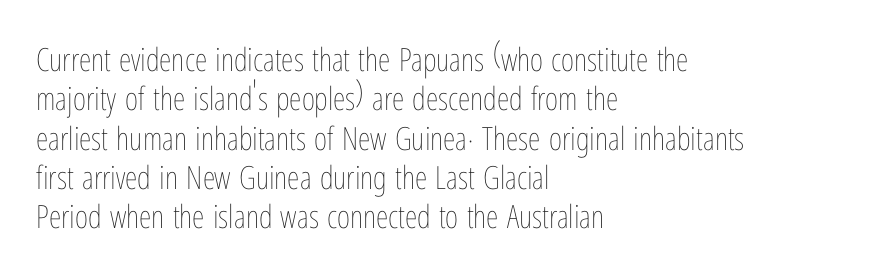
The image shows 32 px thin, condensed type, upright; set left-aligned, line spacing 1.23x, normal letter spacing, not underlined; low stroke contrast and a medium x-height.
